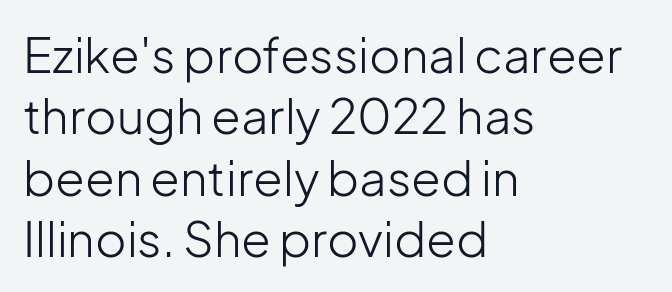
{"serif": "no", "italic": "no", "bold": "no", "weight": "light", "width": "normal", "stroke_contrast": "low", "x_height": "medium", "monospaced": "no", "underline": "no", "align": "left", "line_spacing": "normal", "line_spacing_ratio": 1.28, "letter_spacing": "normal", "letter_spacing_em": 0.0, "glyph_px": 48}
